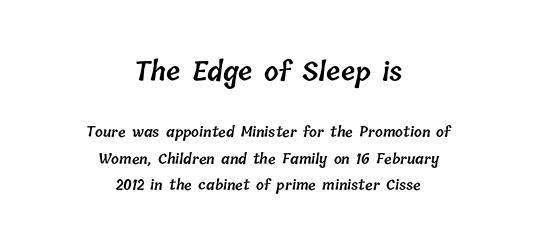
Q: Is the text bold? A: Semi-bold.
Q: Is the text underlined? A: No.
Q: How is the paragraph aligned? A: Centered.
Q: Is the spacing between letters normal or unusually wide? A: Normal.
Q: Is the spacing between lines tight, normal or loose? A: Loose.
Q: Which block of text is set in a larger size, the first (top) or the second (bottom)? A: The first (top) one.
